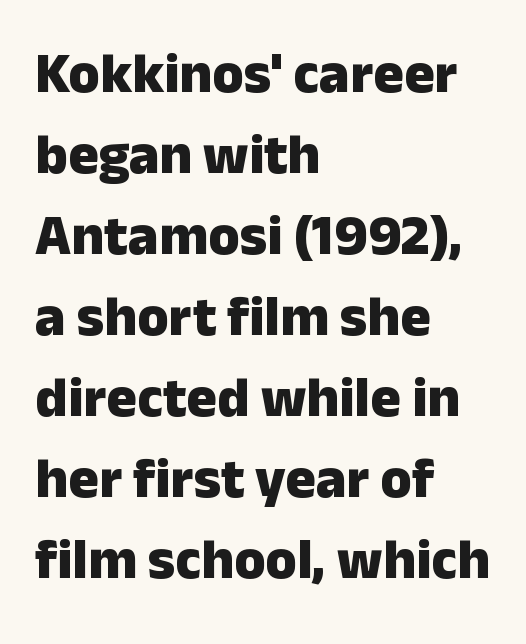
Q: Is the text bold? A: Yes.
Q: Is the text italic (slanted)? A: No, it is upright.
Q: Is the typeface a serif or a sans-serif typeface? A: Sans-serif.
Q: Is the text underlined? A: No.
Q: How is the paragraph aligned? A: Left-aligned.
Q: Is the spacing between letters normal or unusually wide? A: Normal.
Q: Is the spacing between lines tight, normal or loose? A: Normal.
Q: Width (condensed, normal, or wide)? A: Normal.
Q: Stroke contrast? A: Low.
Q: x-height? A: Medium.
Q: Monospaced? A: No.
